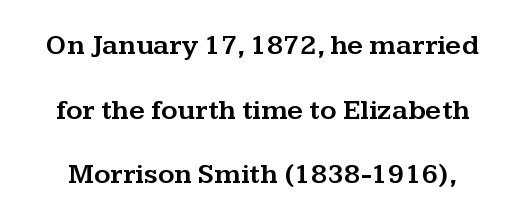
Q: Is the text italic (slanted)? A: No, it is upright.
Q: Is the typeface a serif or a sans-serif typeface? A: Serif.
Q: Is the text underlined? A: No.
Q: Is the spacing between letters normal or unusually wide? A: Normal.
Q: Is the spacing between lines tight, normal or loose? A: Loose.
Q: Width (condensed, normal, or wide)? A: Wide.
Q: Stroke contrast? A: Medium.
Q: x-height? A: Medium.
Q: Monospaced? A: No.
